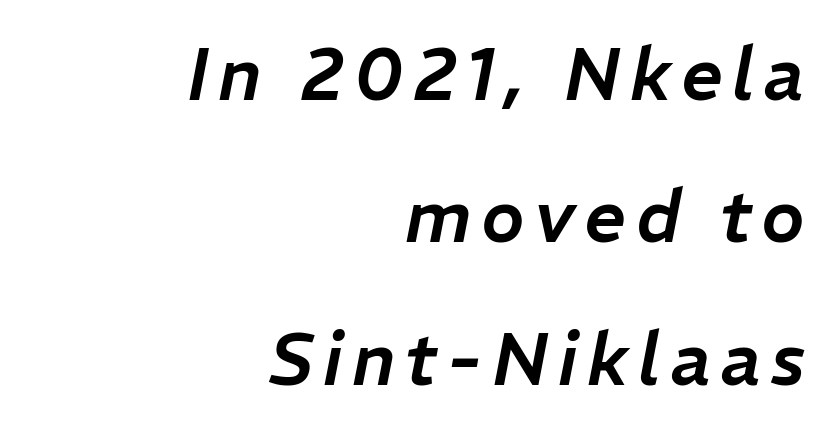
The image shows 73 px text type, italic (leaning right); set right-aligned, loose line spacing (1.95x), not underlined; low stroke contrast and a medium x-height.
